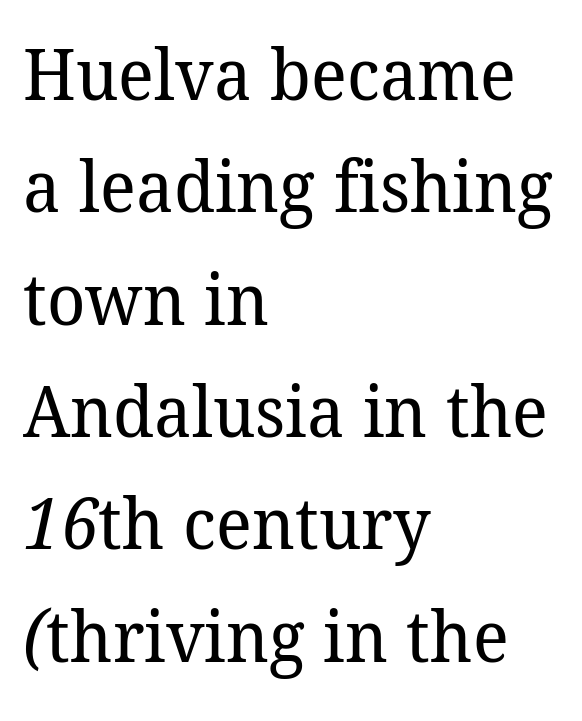
Q: Is the text bold? A: No.
Q: Is the typeface a serif or a sans-serif typeface? A: Serif.
Q: Is the text underlined? A: No.
Q: How is the paragraph aligned? A: Left-aligned.
Q: Is the spacing between letters normal or unusually wide? A: Normal.
Q: Is the spacing between lines tight, normal or loose? A: Normal.
Q: Width (condensed, normal, or wide)? A: Normal.
Q: Stroke contrast? A: Low.
Q: x-height? A: Medium.
Q: Monospaced? A: No.
